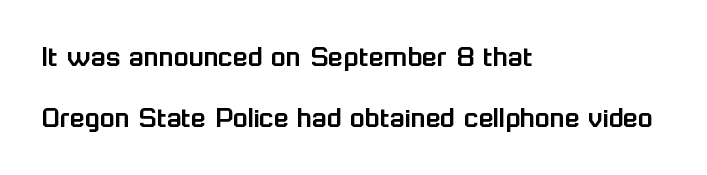
The image shows 31 px sans-serif type, upright; set left-aligned, loose line spacing (1.96x), normal letter spacing, not underlined; low stroke contrast and a medium x-height.
